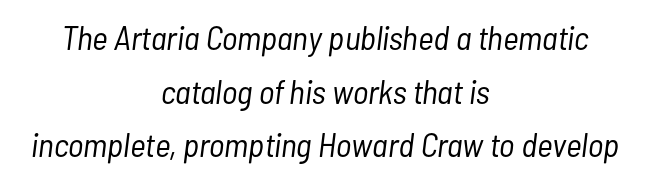
Q: Is the text bold? A: No.
Q: Is the text italic (slanted)? A: Yes, it leans right by about 7 degrees.
Q: Is the text underlined? A: No.
Q: How is the paragraph aligned? A: Centered.
Q: Is the spacing between letters normal or unusually wide? A: Normal.
Q: Is the spacing between lines tight, normal or loose? A: Normal.
Q: Width (condensed, normal, or wide)? A: Condensed.
Q: Stroke contrast? A: Low.
Q: x-height? A: Medium.
Q: Monospaced? A: No.
